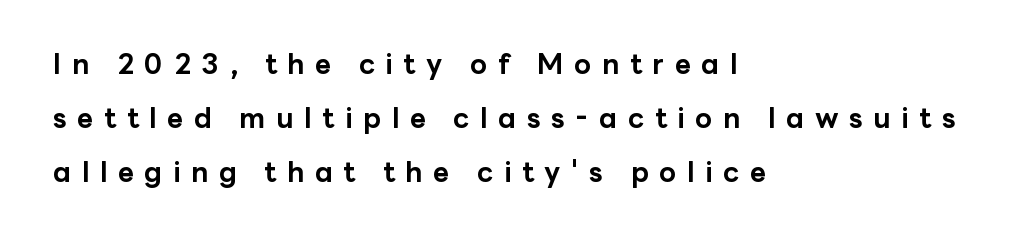
{"serif": "no", "italic": "no", "bold": "yes", "weight": "bold", "width": "normal", "stroke_contrast": "low", "x_height": "medium", "monospaced": "no", "underline": "no", "align": "left", "line_spacing": "loose", "line_spacing_ratio": 1.93, "letter_spacing": "wide", "letter_spacing_em": 0.38, "glyph_px": 28}
